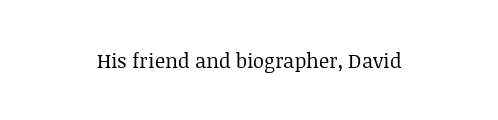
Posture: upright roman. Short note: letters normally spaced. The weight would be labelled regular, book, light, or lighter still. Lines of text with bare space underneath.
